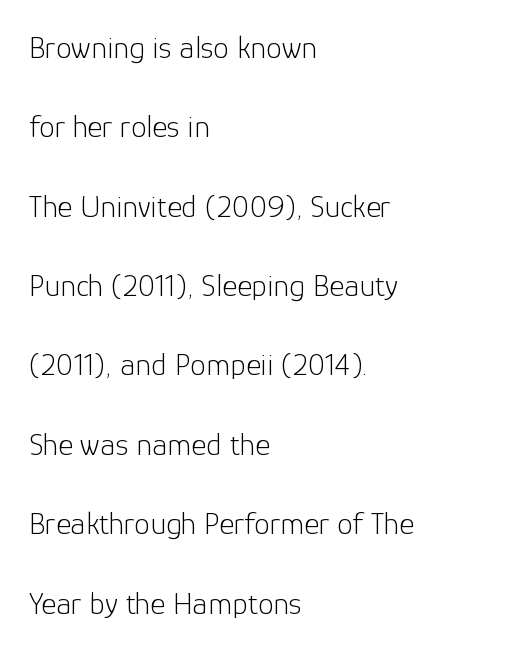
Stroke thickness stays within the range of a standard reading face or lighter. The letters stand upright; this is a roman face. In terms of letterspacing, this is plain default setting. The foot of each line stays bare and open.
